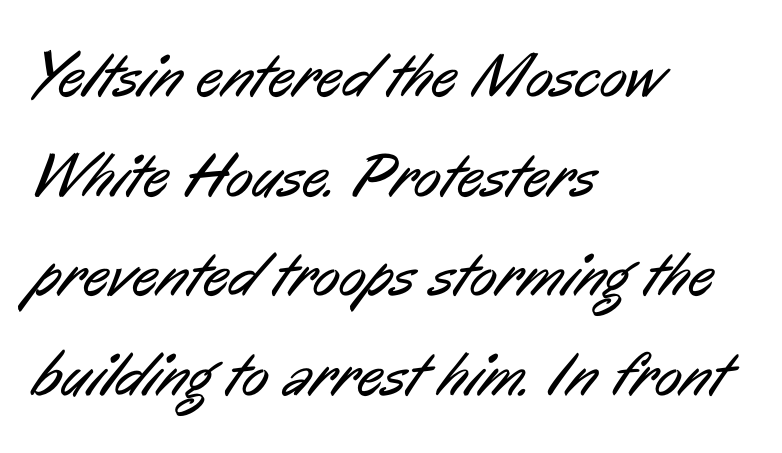
In terms of leading, this rendering sits right in the middle. The area under the type is left untouched. The text block is weighted toward the left margin, trailing off unevenly rightward. No feet cap the strokes, marking this as sans-serif type. Heaviness? Minimal to ordinary, like unemphasized prose. Do the characters align in a grid? No, the font is proportional.
